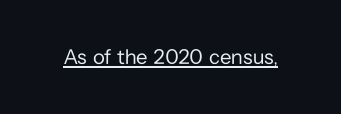
Q: Is the text bold? A: No.
Q: Is the text italic (slanted)? A: No, it is upright.
Q: Is the text underlined? A: Yes.
Q: Is the spacing between letters normal or unusually wide? A: Normal.
